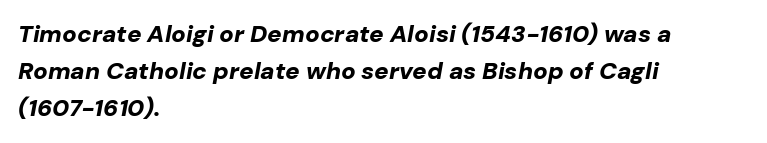
Q: Is the text bold? A: Yes.
Q: Is the text italic (slanted)? A: Yes, it leans right by about 10 degrees.
Q: Is the text underlined? A: No.
Q: How is the paragraph aligned? A: Left-aligned.
Q: Is the spacing between letters normal or unusually wide? A: Normal.
Q: Is the spacing between lines tight, normal or loose? A: Normal.
